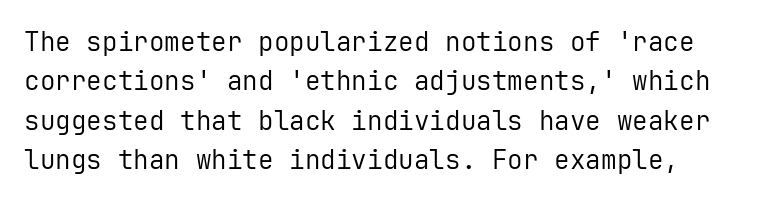
Q: Is the text bold? A: No.
Q: Is the text italic (slanted)? A: No, it is upright.
Q: Is the text underlined? A: No.
Q: Is the spacing between letters normal or unusually wide? A: Normal.
Q: Is the spacing between lines tight, normal or loose? A: Normal.
